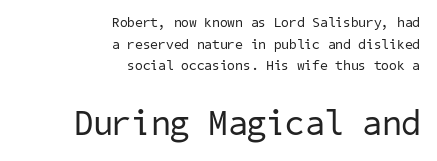
{"serif": "no", "bold": "no", "weight": "regular", "width": "normal", "stroke_contrast": "low", "x_height": "medium", "underline": "no", "align": "right", "line_spacing": "normal", "line_spacing_ratio": 1.54, "letter_spacing": "normal", "letter_spacing_em": 0.0, "larger_block": "second", "size_ratio": 2.5, "glyph_px": 35}
